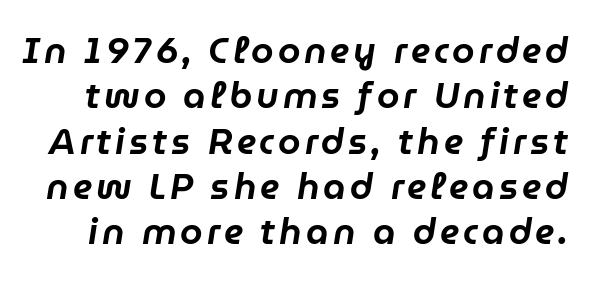
{"italic": "yes", "lean": "right", "slant_degrees": 9, "width": "normal", "stroke_contrast": "low", "x_height": "medium", "monospaced": "no", "underline": "no", "line_spacing": "normal", "line_spacing_ratio": 1.26, "glyph_px": 36}
